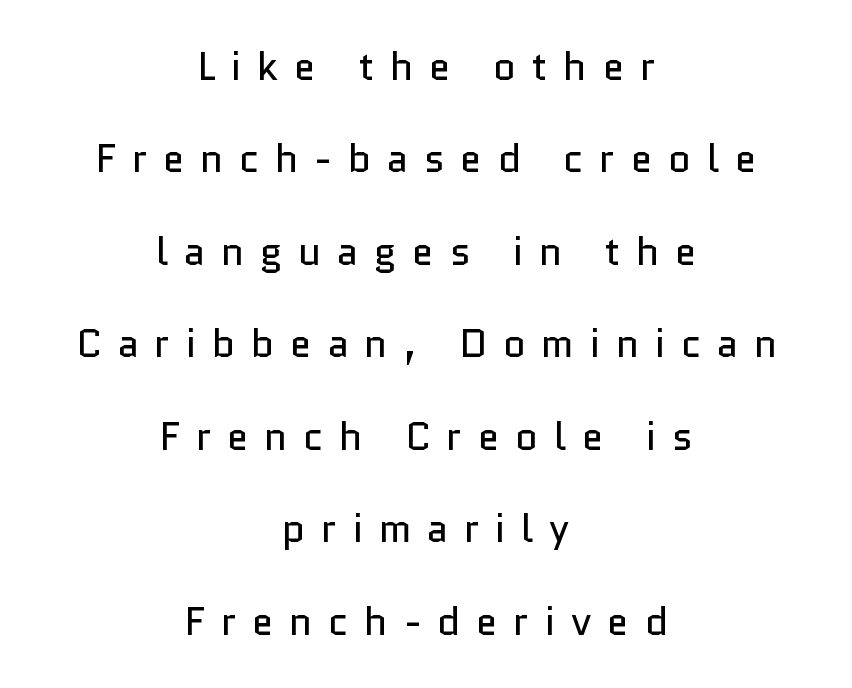
{"serif": "no", "italic": "no", "bold": "no", "weight": "regular", "width": "normal", "stroke_contrast": "low", "x_height": "medium", "monospaced": "no", "underline": "no", "align": "center", "line_spacing": "loose", "line_spacing_ratio": 2.37, "letter_spacing": "wide", "letter_spacing_em": 0.41, "glyph_px": 39}
